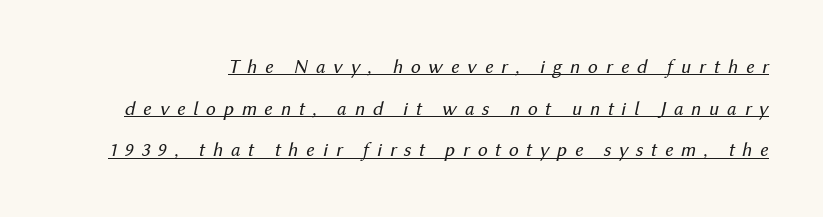
{"italic": "yes", "lean": "right", "slant_degrees": 12, "bold": "no", "underline": "yes", "line_spacing": "loose", "line_spacing_ratio": 2.08, "letter_spacing": "wide", "letter_spacing_em": 0.38, "glyph_px": 20}
